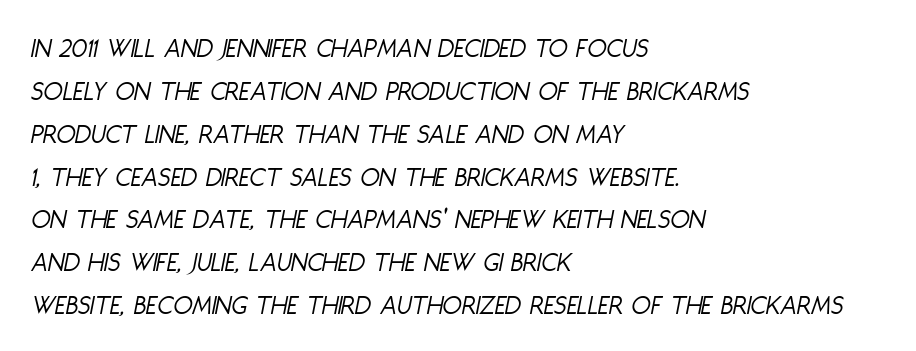
Has an underline been added? It has not. Look at the tracking — it's just the regular setting, nothing added. Heaviness? Minimal to ordinary, like unemphasized prose. Think of a printed novel: that variable character pitch is what you see here. In terms of leading, this rendering sits right in the middle. The rag falls on the right side of this text block.
